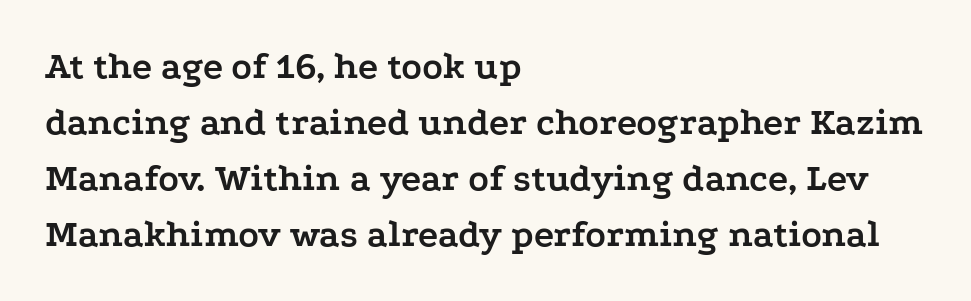
{"serif": "yes", "italic": "no", "bold": "yes", "weight": "semibold", "width": "wide", "stroke_contrast": "low", "x_height": "medium", "monospaced": "no", "underline": "no", "align": "left", "line_spacing": "normal", "line_spacing_ratio": 1.47, "letter_spacing": "normal", "letter_spacing_em": 0.0, "glyph_px": 38}
